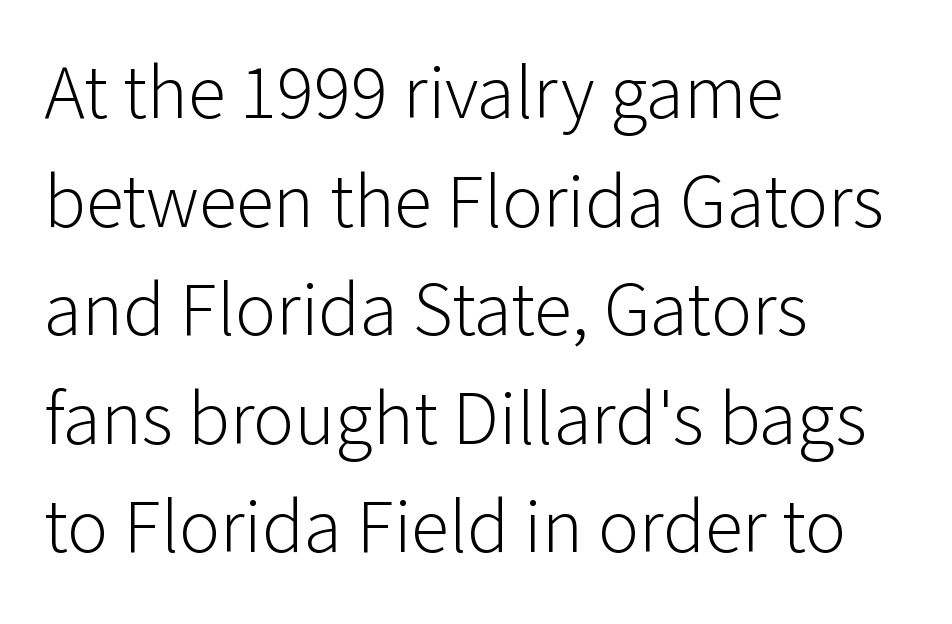
Q: Is the text bold? A: No.
Q: Is the text italic (slanted)? A: No, it is upright.
Q: Is the typeface a serif or a sans-serif typeface? A: Sans-serif.
Q: Is the text underlined? A: No.
Q: How is the paragraph aligned? A: Left-aligned.
Q: Is the spacing between letters normal or unusually wide? A: Normal.
Q: Is the spacing between lines tight, normal or loose? A: Normal.
Q: Width (condensed, normal, or wide)? A: Normal.
Q: Stroke contrast? A: Low.
Q: x-height? A: Medium.
Q: Monospaced? A: No.
